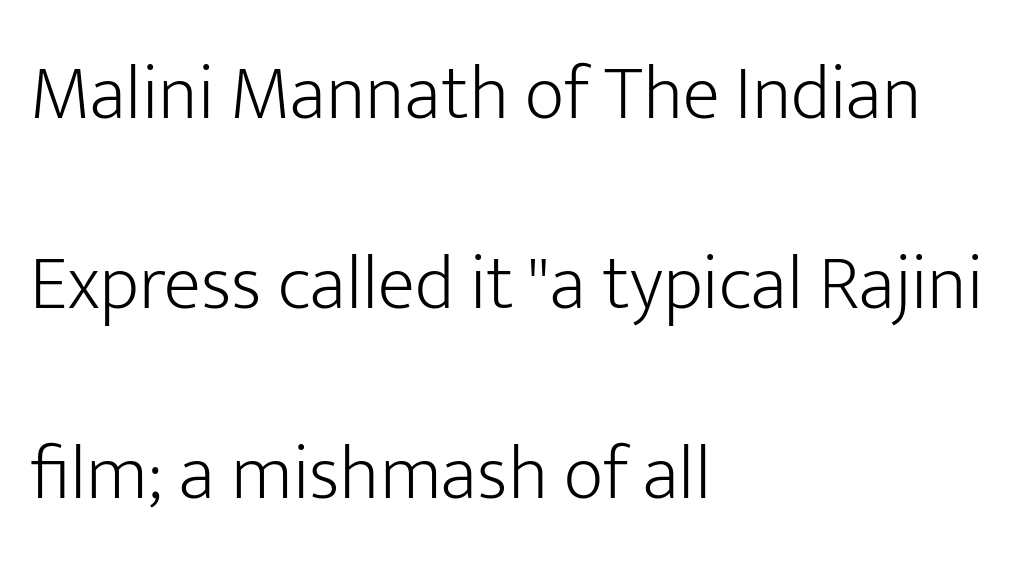
The image shows 77 px light sans-serif type, upright; set left-aligned, loose line spacing (2.47x), normal letter spacing, not underlined; low stroke contrast and a medium x-height.
